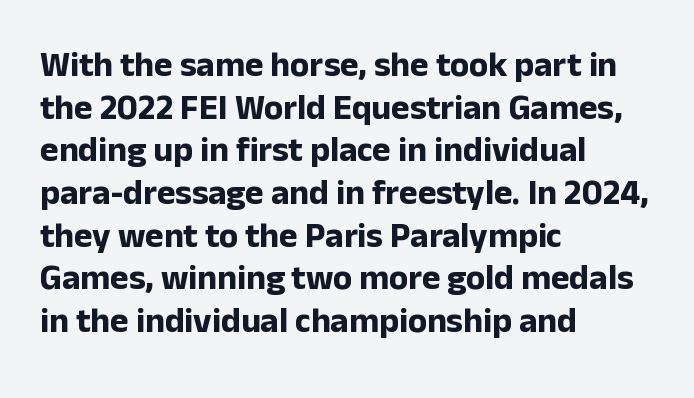
The type family on display is of the sans-serif kind. Every letter is thick-stroked: bold, no question. The setting favours the left margin, as ordinary paragraphs usually do. A clean baseline with only descenders dipping below it.
